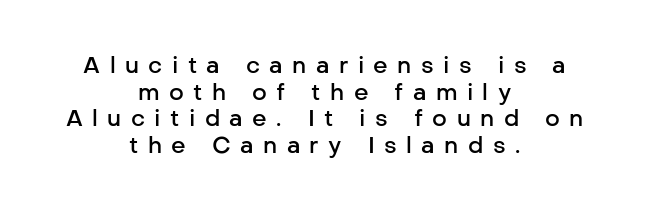
The image shows 23 px text type, upright; set centered, line spacing 1.16x, unusually wide letter spacing (+0.41 em), not underlined.
